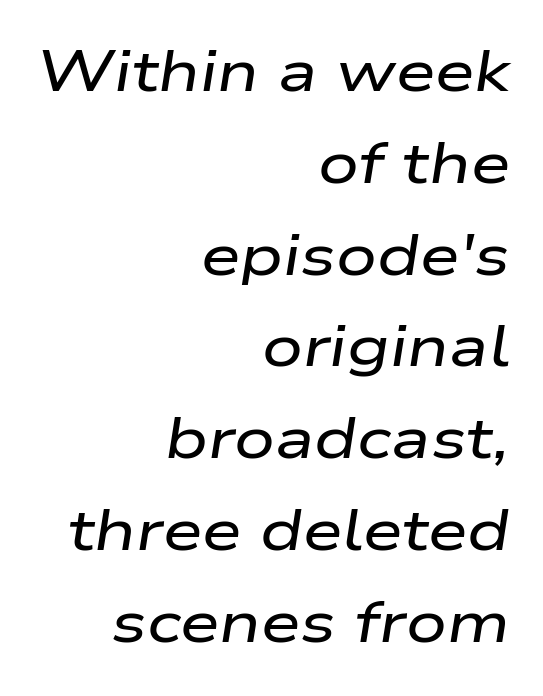
Q: Is the text italic (slanted)? A: Yes, it leans right by about 9 degrees.
Q: Is the text underlined? A: No.
Q: How is the paragraph aligned? A: Right-aligned.
Q: Is the spacing between letters normal or unusually wide? A: Normal.
Q: Is the spacing between lines tight, normal or loose? A: Normal.
Q: Width (condensed, normal, or wide)? A: Wide.
Q: Stroke contrast? A: Low.
Q: x-height? A: Medium.
Q: Monospaced? A: No.
